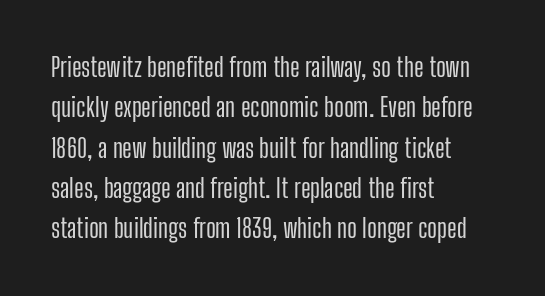
The image shows 26 px text type, upright; set left-aligned, normal line spacing (1.55x), normal letter spacing, not underlined.
